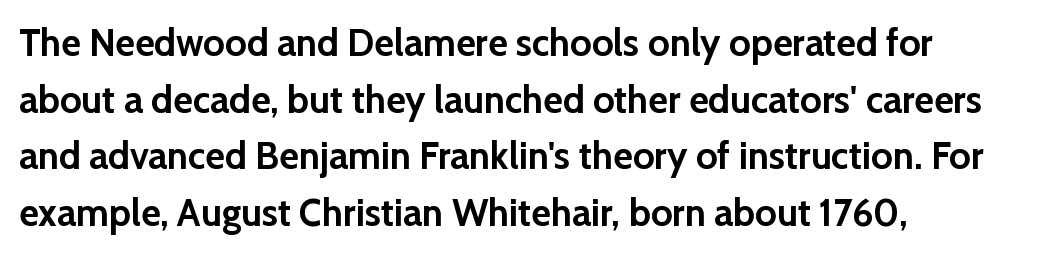
{"serif": "no", "italic": "no", "bold": "yes", "weight": "semibold", "width": "normal", "stroke_contrast": "low", "x_height": "medium", "monospaced": "no", "underline": "no", "align": "left", "line_spacing": "normal", "line_spacing_ratio": 1.49, "letter_spacing": "normal", "letter_spacing_em": 0.0, "glyph_px": 38}
